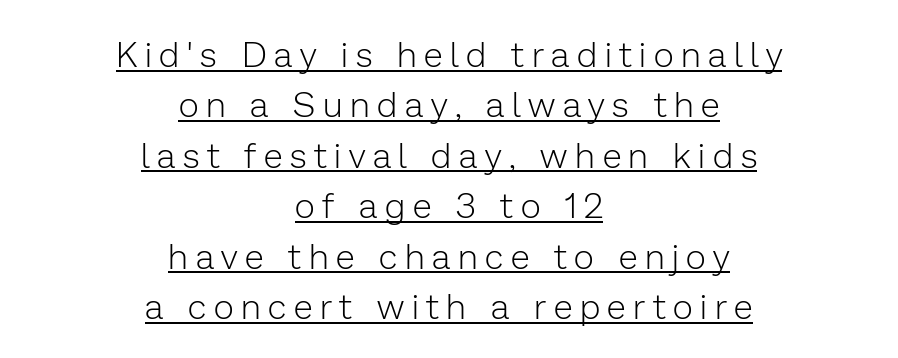
The image shows 35 px light sans-serif type, upright; set centered, normal line spacing (1.44x), unusually wide letter spacing (+0.22 em), underlined; low stroke contrast and a medium x-height.
